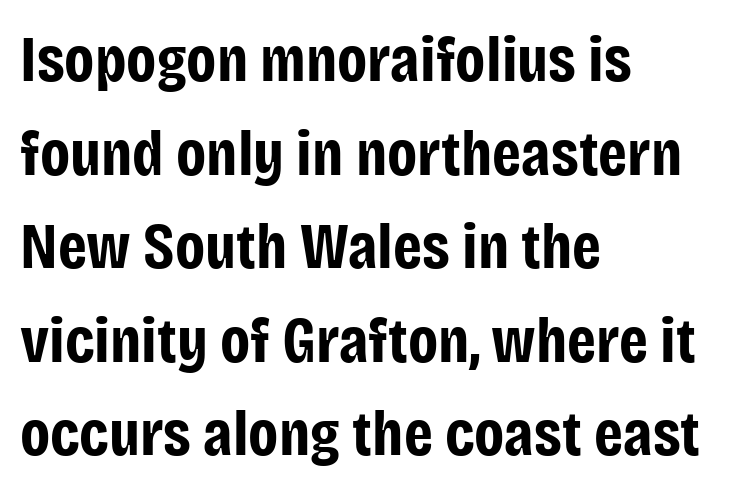
The image shows 65 px bold, condensed sans-serif type, upright; set left-aligned, normal line spacing (1.44x), normal letter spacing, not underlined; low stroke contrast and a large x-height.
